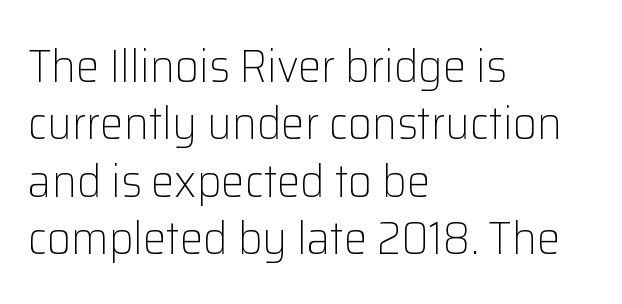
{"serif": "no", "italic": "no", "bold": "no", "weight": "light", "width": "normal", "stroke_contrast": "low", "x_height": "medium", "monospaced": "no", "underline": "no", "align": "left", "line_spacing_ratio": 1.22, "letter_spacing": "normal", "letter_spacing_em": 0.0, "glyph_px": 47}
